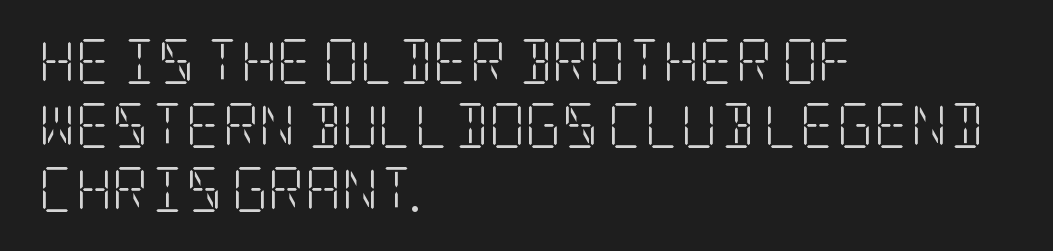
Letters have the restrained weight of plain body copy at most. Check where the strokes stop: tiny serifs finish them off. These lines keep a tight, regular rhythm from letter to letter. The rendering anchors every line to the left-hand side. Vertically, the passage feels balanced, rows spaced as you'd expect.
